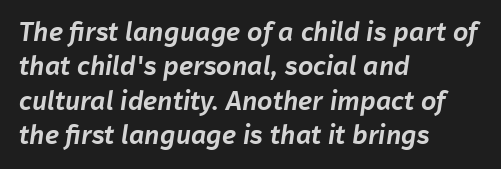
Any mark beneath the type? The region is blank. Horizontal bands of white between lines are of average thickness. The line texture is even and compact thanks to regular tracking. Every row of glyphs begins at an identical x-position on the left.
